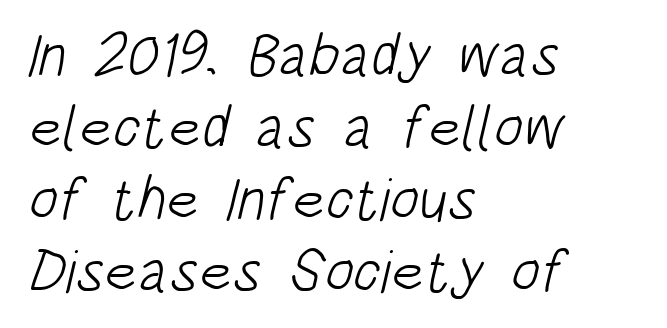
Q: Is the text bold? A: No.
Q: Is the typeface a serif or a sans-serif typeface? A: Sans-serif.
Q: Is the text underlined? A: No.
Q: How is the paragraph aligned? A: Left-aligned.
Q: Is the spacing between letters normal or unusually wide? A: Normal.
Q: Width (condensed, normal, or wide)? A: Condensed.
Q: Stroke contrast? A: Low.
Q: x-height? A: Large.
Q: Monospaced? A: No.
